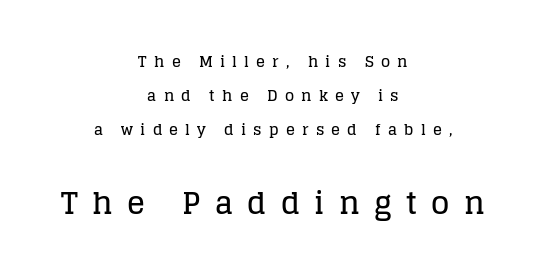
{"serif": "yes", "italic": "no", "width": "normal", "stroke_contrast": "low", "x_height": "large", "monospaced": "no", "underline": "no", "align": "center", "line_spacing": "loose", "line_spacing_ratio": 2.28, "letter_spacing": "wide", "letter_spacing_em": 0.48, "larger_block": "second", "size_ratio": 2.0, "glyph_px": 30}
